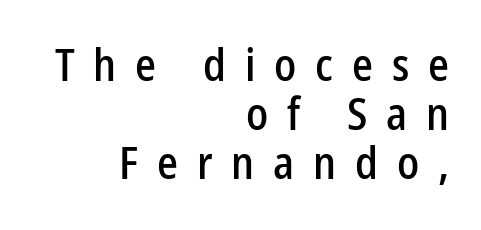
{"serif": "no", "italic": "no", "width": "condensed", "stroke_contrast": "low", "x_height": "medium", "monospaced": "no", "underline": "no", "align": "right", "line_spacing": "tight", "line_spacing_ratio": 1.07, "letter_spacing": "wide", "letter_spacing_em": 0.41, "glyph_px": 46}
